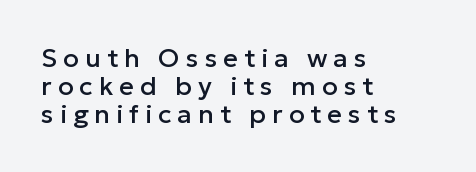
{"italic": "no", "underline": "no", "align": "left", "line_spacing": "tight", "line_spacing_ratio": 1.07, "letter_spacing": "wide", "letter_spacing_em": 0.23, "glyph_px": 26}
